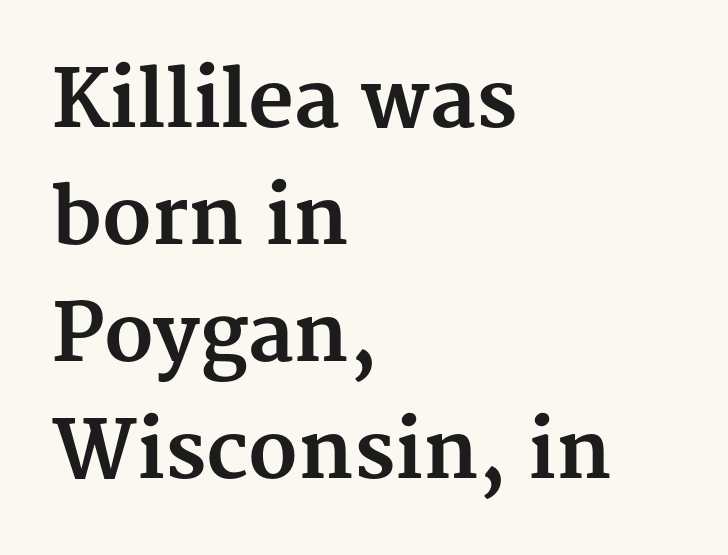
Q: Is the text bold? A: Yes.
Q: Is the text italic (slanted)? A: No, it is upright.
Q: Is the typeface a serif or a sans-serif typeface? A: Serif.
Q: Is the text underlined? A: No.
Q: How is the paragraph aligned? A: Left-aligned.
Q: Is the spacing between letters normal or unusually wide? A: Normal.
Q: Is the spacing between lines tight, normal or loose? A: Normal.
Q: Width (condensed, normal, or wide)? A: Normal.
Q: Stroke contrast? A: Medium.
Q: x-height? A: Medium.
Q: Monospaced? A: No.
